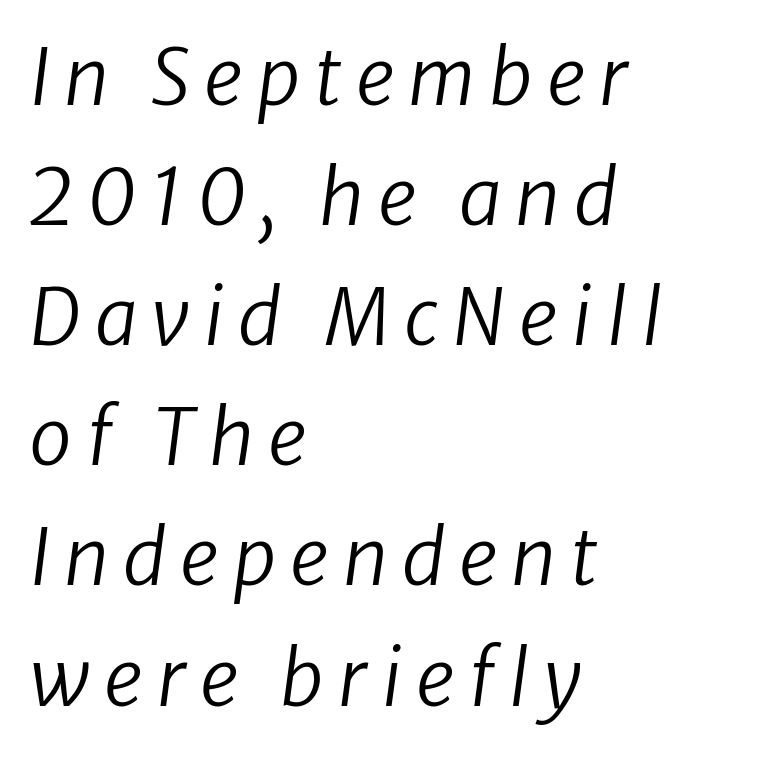
The image shows 77 px regular-weight sans-serif type; set left-aligned, normal line spacing (1.56x), not underlined; low stroke contrast and a medium x-height.
